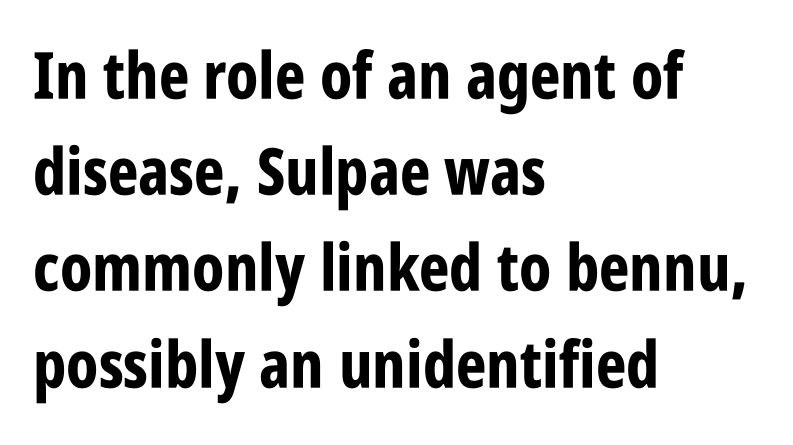
{"serif": "no", "italic": "no", "bold": "yes", "weight": "bold", "width": "condensed", "stroke_contrast": "low", "x_height": "large", "monospaced": "no", "underline": "no", "align": "left", "line_spacing": "normal", "line_spacing_ratio": 1.48, "letter_spacing": "normal", "letter_spacing_em": 0.0, "glyph_px": 65}
